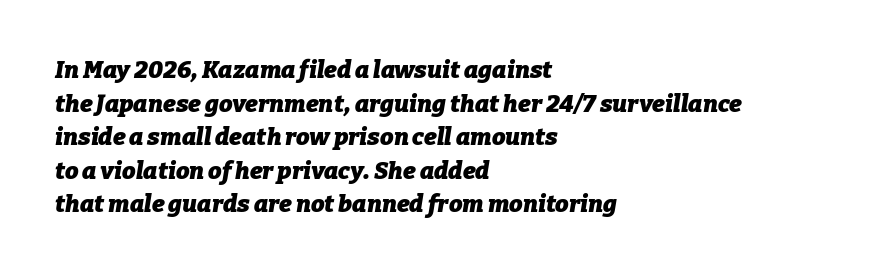
Summary of weight: heavy, a full bold. Does the leading feel generous? No, just average. The gap between lines stays unmarked. When letters slant like this, we call the style italic. Here the glyphs are tracked normally, forming tight word shapes. Typeset ragged right — the left edge is the straight one.
